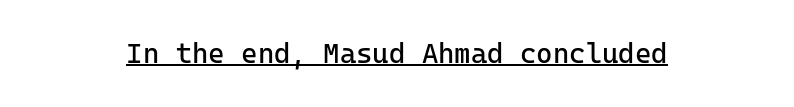
{"serif": "no", "italic": "no", "bold": "no", "weight": "regular", "width": "normal", "stroke_contrast": "low", "x_height": "medium", "monospaced": "yes", "underline": "yes", "letter_spacing": "normal", "letter_spacing_em": 0.0, "glyph_px": 28}
